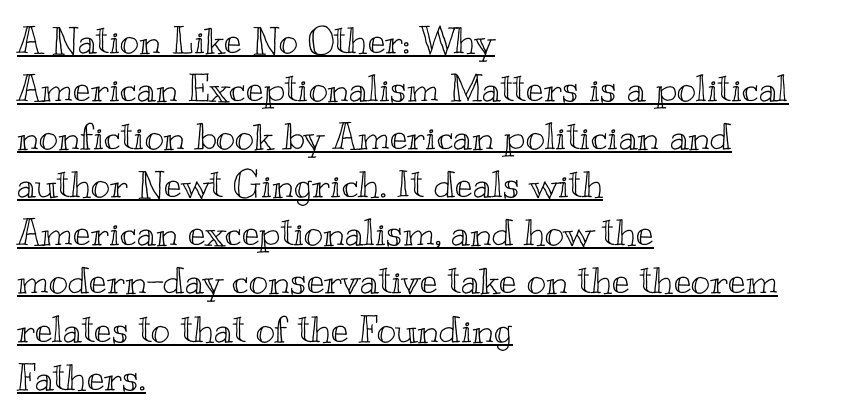
Q: Is the text italic (slanted)? A: No, it is upright.
Q: Is the text underlined? A: Yes.
Q: How is the paragraph aligned? A: Left-aligned.
Q: Is the spacing between letters normal or unusually wide? A: Normal.
Q: Is the spacing between lines tight, normal or loose? A: Normal.
Q: Width (condensed, normal, or wide)? A: Wide.
Q: x-height? A: Small.
Q: Monospaced? A: No.
